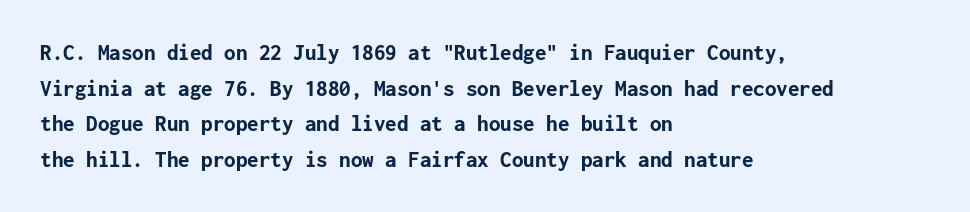
The image shows 23 px bold type, upright; set left-aligned, normal line spacing (1.55x), normal letter spacing, not underlined.
